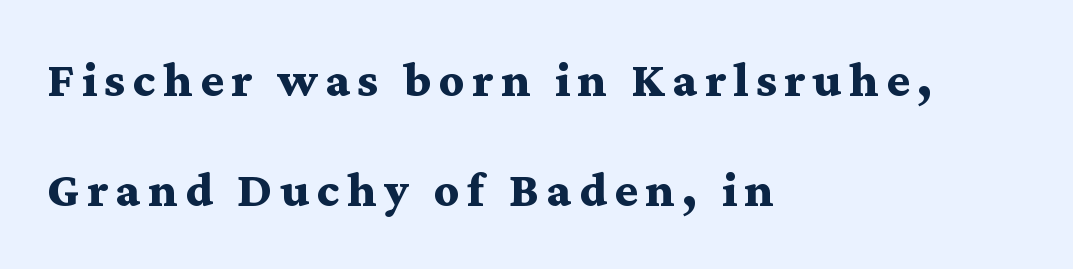
The image shows 50 px bold, wide serif type, upright; set left-aligned, loose line spacing (2.21x), not underlined; medium stroke contrast and a medium x-height.
